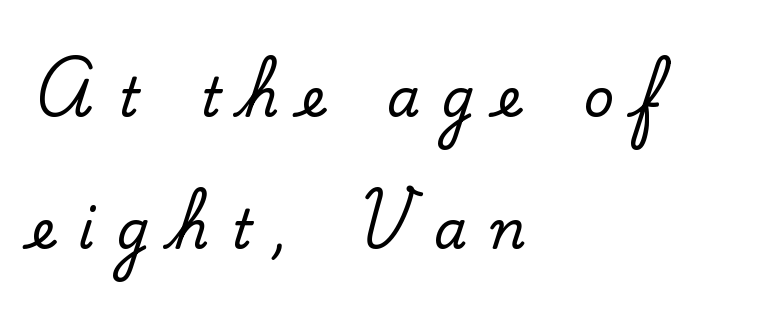
Decoration check: the copy has no underline. The rendering shows small feet on the letterforms — a serif design. The passage is arranged the way most books set body copy — flush left. Spacing between characters has been opened up far beyond the box default.
